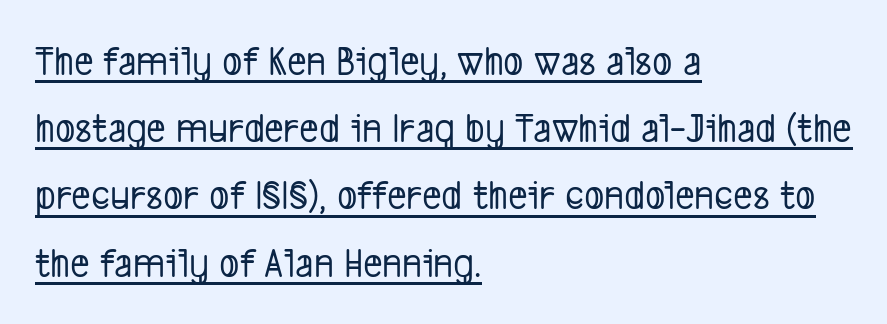
There is no visible air inserted between adjacent glyphs. A sans-serif font was chosen for this passage. Compared with a centered layout, this one pins lines to the left instead. Underlined type. Regular leading.
